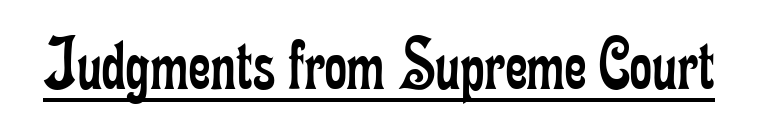
The image shows 76 px regular-weight, condensed serif type, upright; set normal letter spacing, underlined; low stroke contrast and a small x-height.
